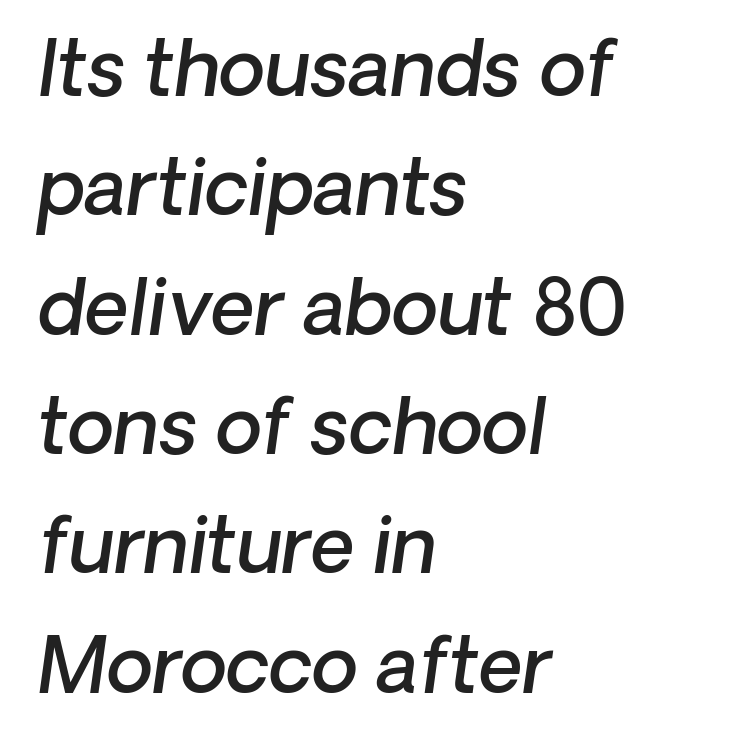
The image shows 76 px semibold sans-serif type; set left-aligned, normal line spacing (1.57x), normal letter spacing, not underlined; low stroke contrast and a medium x-height.
